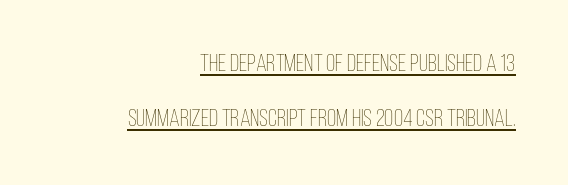
{"italic": "no", "bold": "no", "underline": "yes", "align": "right", "line_spacing": "loose", "line_spacing_ratio": 2.28, "letter_spacing": "normal", "letter_spacing_em": 0.0, "glyph_px": 24}
